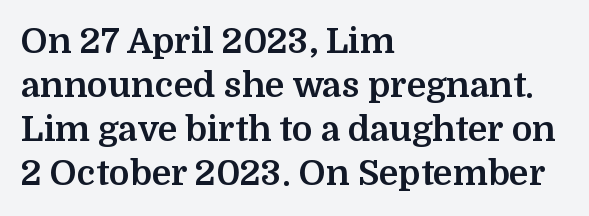
The letterforms sit shoulder to shoulder at normal distance. These lines are composed in type with serifs. Is the block centered? No — it sits flush against the left margin. The font's upright variant was chosen for this text. The passage shown is typed in a proportional face where columns would drift.
